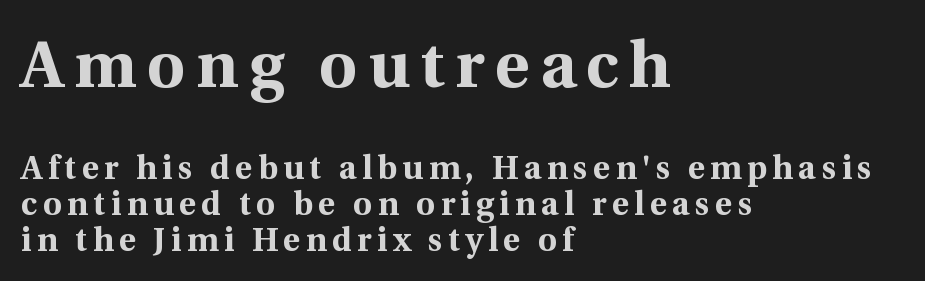
The image shows 66 px bold serif type, upright; set left-aligned, tight line spacing (1.09x), not underlined; the first (top) block is 2.0x larger; a medium x-height.
